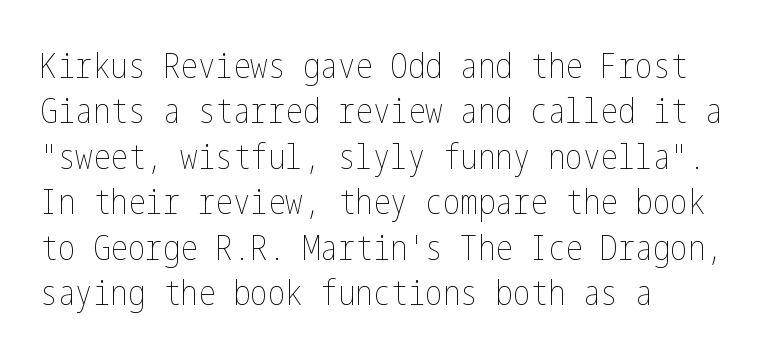
Descender tails drop into unmarked territory. This rendering leaves character spacing at its baseline value. Does the copy run flush right? No — it runs flush left. The vertical gap from one line to the next is medium. This is not heavy type; no bold has been used.
